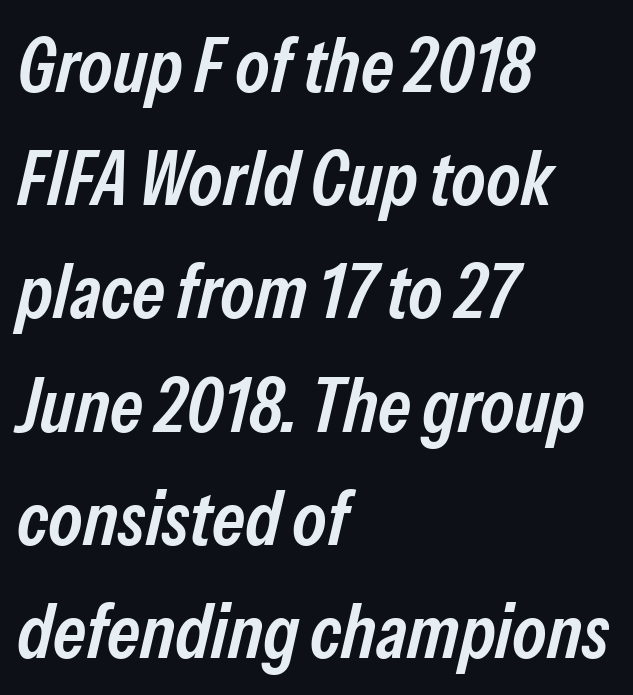
Caption: multi-line text, flush left, ragged right. You could not count columns in this text — the font is proportionally spaced. Stroke thickness is moderately raised; the sample reads as semibold. Glance below the letters and you will spot only blank space. Letter spacing: default.
